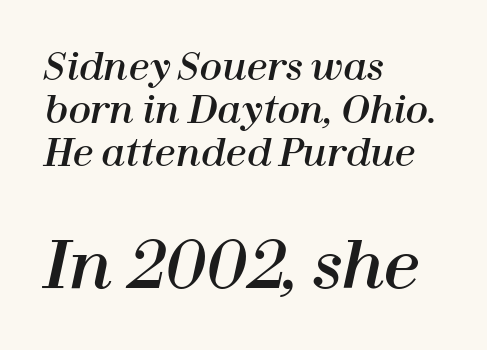
Q: Is the text italic (slanted)? A: Yes, it leans right by about 12 degrees.
Q: Is the text underlined? A: No.
Q: How is the paragraph aligned? A: Left-aligned.
Q: Is the spacing between letters normal or unusually wide? A: Normal.
Q: Which block of text is set in a larger size, the first (top) or the second (bottom)? A: The second (bottom) one.
Q: Width (condensed, normal, or wide)? A: Normal.
Q: Stroke contrast? A: High.
Q: x-height? A: Medium.
Q: Monospaced? A: No.
